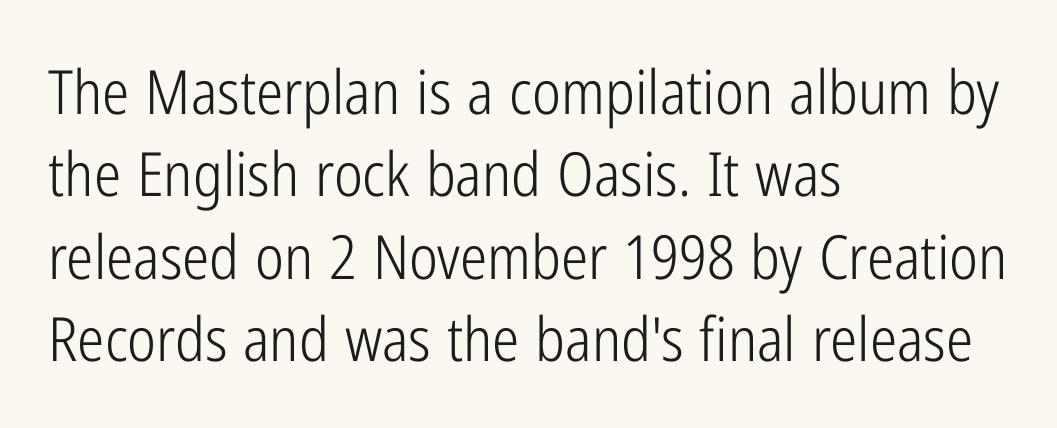
The image shows 61 px light, condensed sans-serif type, upright; set left-aligned, normal line spacing (1.35x), normal letter spacing, not underlined; low stroke contrast and a medium x-height.
